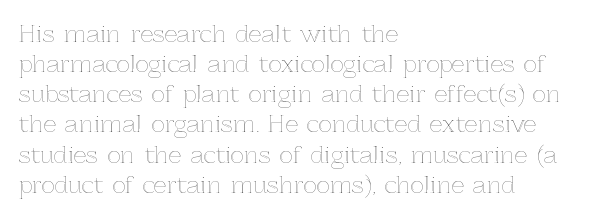
The ragged edge is on the right, which tells us the setting is flush left. What's the leading like? Ordinary, nothing unusual. Posture: straight, roman, zero tilt. The face used here is rendered with its standard letterfit. Letters rest on an invisible, unmarked baseline.
